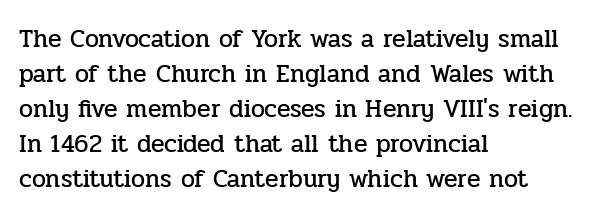
Q: Is the text italic (slanted)? A: No, it is upright.
Q: Is the text underlined? A: No.
Q: How is the paragraph aligned? A: Left-aligned.
Q: Is the spacing between letters normal or unusually wide? A: Normal.
Q: Is the spacing between lines tight, normal or loose? A: Normal.
